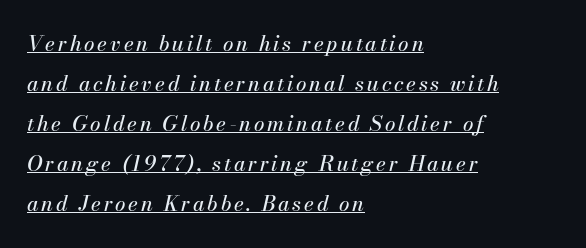
{"italic": "yes", "lean": "right", "slant_degrees": 13, "underline": "yes", "align": "left", "line_spacing": "loose", "line_spacing_ratio": 1.91, "glyph_px": 21}
